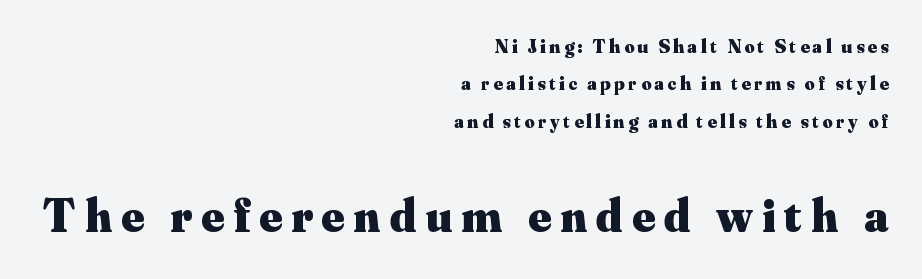
The image shows 48 px heavy serif type, upright; set right-aligned, loose line spacing (1.97x), not underlined; the second (bottom) block is 2.53x larger; medium stroke contrast and a small x-height.
